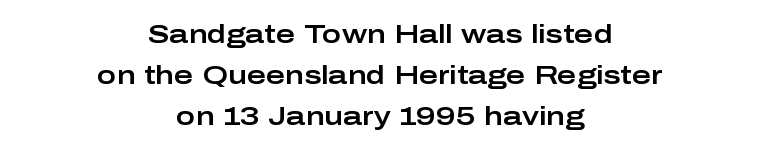
Underlining? Definitely not there. The letters sit at their default tracking, neither squeezed nor spread. Quick note: interline space is typical. Both edges are ragged and mirror each other, which tells us the setting is centered. Ascenders rise straight up at ninety degrees.
